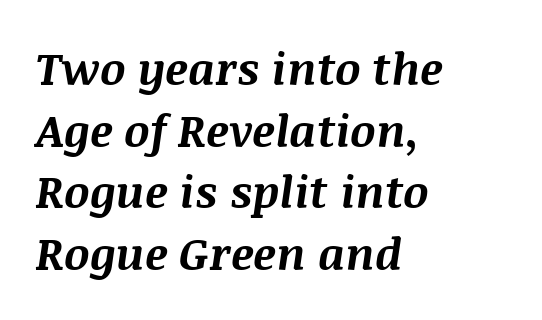
Q: Is the text bold? A: Yes.
Q: Is the text italic (slanted)? A: Yes, it leans right by about 8 degrees.
Q: Is the text underlined? A: No.
Q: How is the paragraph aligned? A: Left-aligned.
Q: Is the spacing between letters normal or unusually wide? A: Normal.
Q: Is the spacing between lines tight, normal or loose? A: Normal.
Q: Width (condensed, normal, or wide)? A: Normal.
Q: Stroke contrast? A: Medium.
Q: x-height? A: Large.
Q: Monospaced? A: No.
